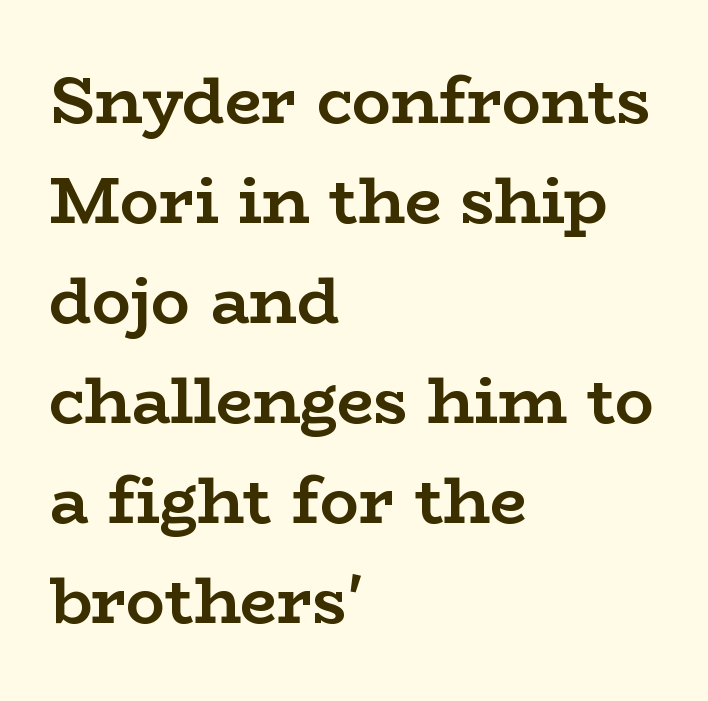
{"serif": "yes", "italic": "no", "bold": "yes", "weight": "semibold", "width": "wide", "stroke_contrast": "low", "x_height": "medium", "monospaced": "no", "underline": "no", "align": "left", "line_spacing": "normal", "line_spacing_ratio": 1.54, "letter_spacing": "normal", "letter_spacing_em": 0.0, "glyph_px": 65}
